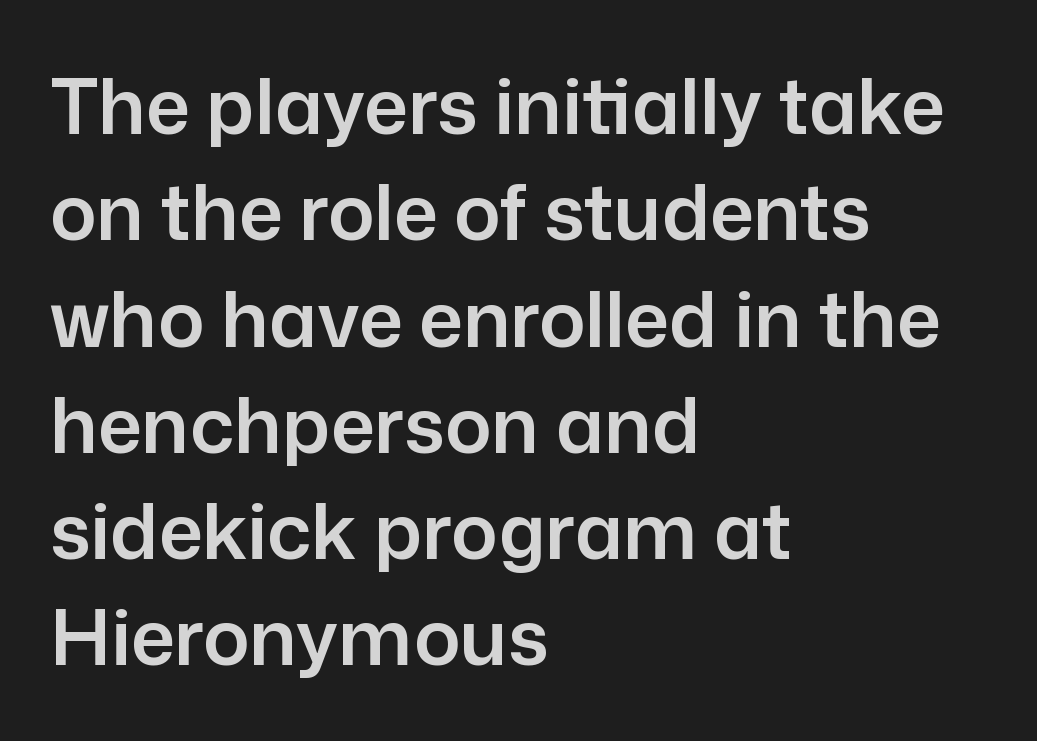
Alignment: flush left. The baseline area is clear. Is this a fixed-width face? No — the glyphs have proportional, varying widths. Unlike a traditional serif, this face leaves its strokes unadorned. Default kerning and tracking; the words read as compact shapes.
